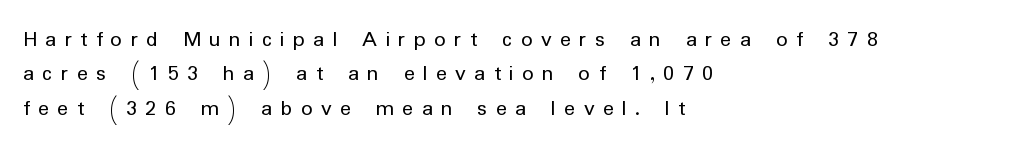
Here the glyphs are tracked loosely, breaking word shapes into spaced letters. This sample is left-justified, so line endings fall wherever the words run out. The passage shown stacks its lines at a standard gap. A quiet, ordinary-to-light weight characterises the typeface. The strip under each line holds only bare page. The typography opts for an upright posture over an oblique one.
